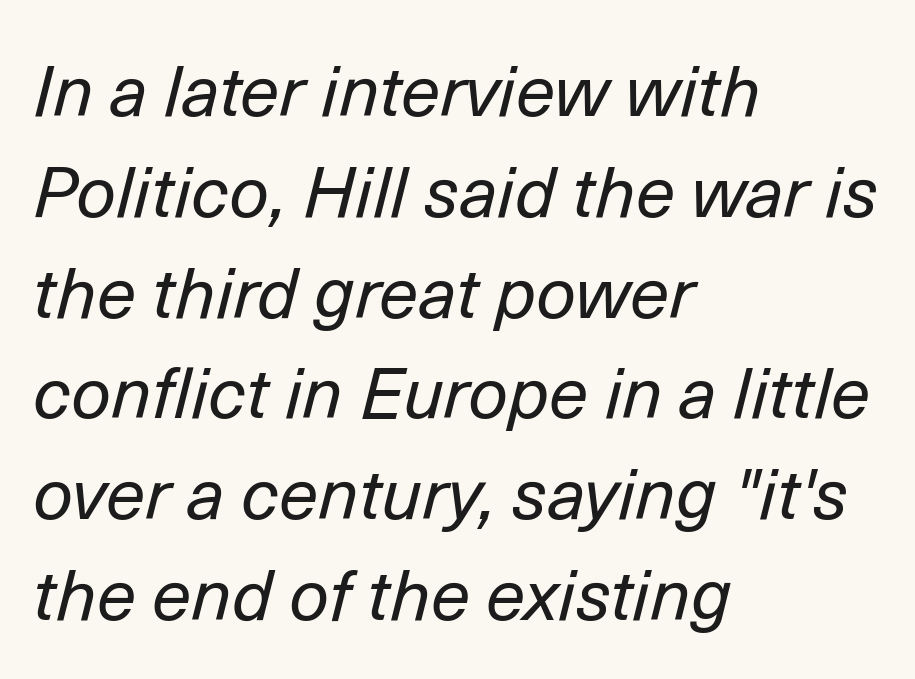
The image shows 71 px regular-weight type, italic (leaning right); set left-aligned, normal line spacing (1.42x), normal letter spacing, not underlined; low stroke contrast and a medium x-height.
